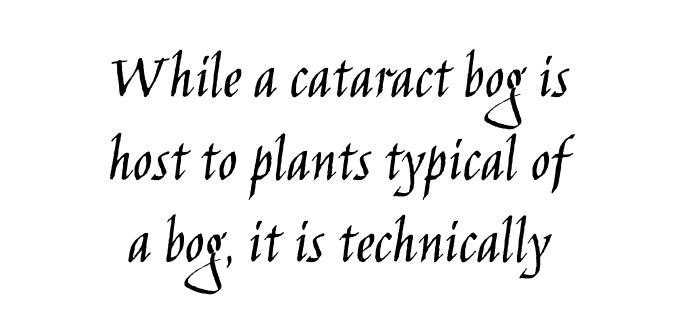
Grotesque or geometric, the face here clearly has no serifs. No extra tracking has been applied to these lines. The letters advance in unequal steps, a hallmark of proportional type. Weight class: somewhere from thin through regular. Any mark beneath the type? The region is blank.
